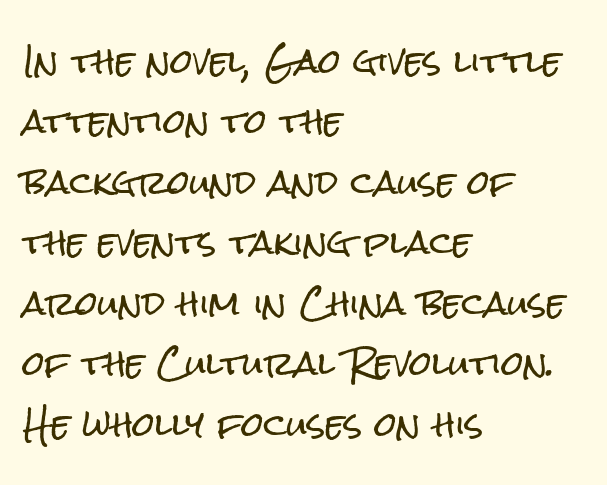
The image shows 32 px condensed sans-serif type, upright; set left-aligned, line spacing 1.89x, normal letter spacing, not underlined; low stroke contrast and a medium x-height.
